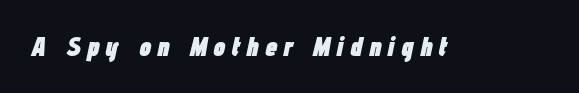
Students, note that the glyphs here are deliberately spaced far apart. The font's italic variant was chosen for this text. The zone under the glyphs is completely vacant. Its strokes are broad and dark, the hallmark of bold type.
